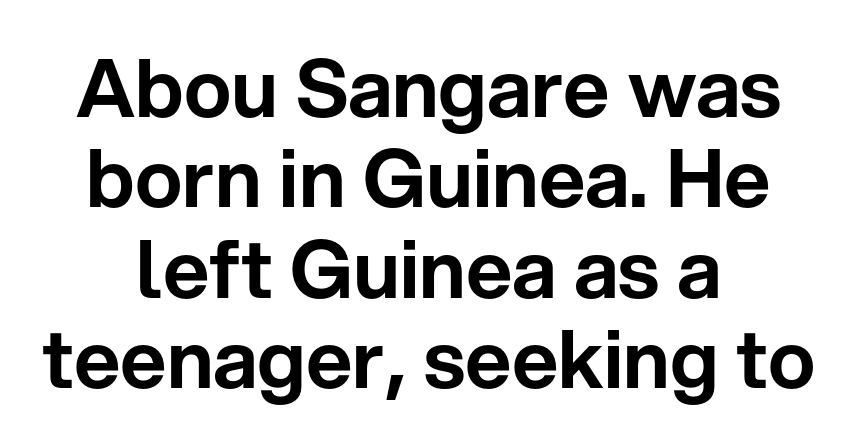
Q: Is the text italic (slanted)? A: No, it is upright.
Q: Is the typeface a serif or a sans-serif typeface? A: Sans-serif.
Q: Is the text underlined? A: No.
Q: How is the paragraph aligned? A: Centered.
Q: Is the spacing between letters normal or unusually wide? A: Normal.
Q: Is the spacing between lines tight, normal or loose? A: Tight.
Q: Width (condensed, normal, or wide)? A: Normal.
Q: Stroke contrast? A: Low.
Q: x-height? A: Medium.
Q: Monospaced? A: No.
